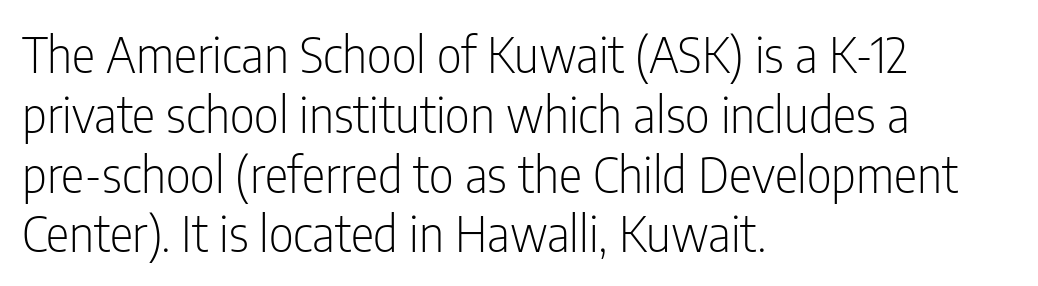
{"serif": "no", "italic": "no", "bold": "no", "weight": "light", "width": "condensed", "stroke_contrast": "low", "x_height": "medium", "monospaced": "no", "underline": "no", "align": "left", "line_spacing_ratio": 1.22, "letter_spacing": "normal", "letter_spacing_em": 0.0, "glyph_px": 49}
